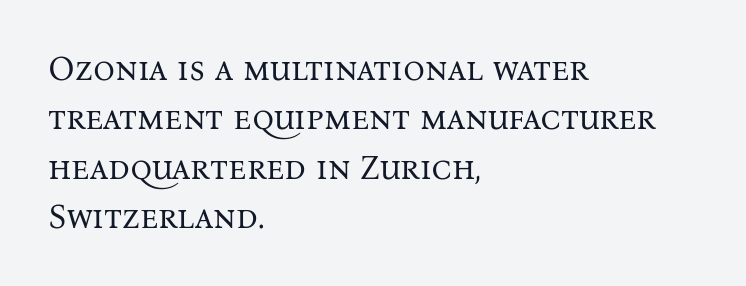
The image shows 34 px regular-weight serif type, upright; set left-aligned, normal line spacing (1.45x), normal letter spacing, not underlined; medium stroke contrast and a medium x-height.
